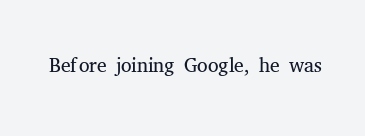
Regarding serifs, this sample has them. Check the space under the baseline: it is left empty. Style check: upright. Stems here are at most as thick as an everyday book face.
